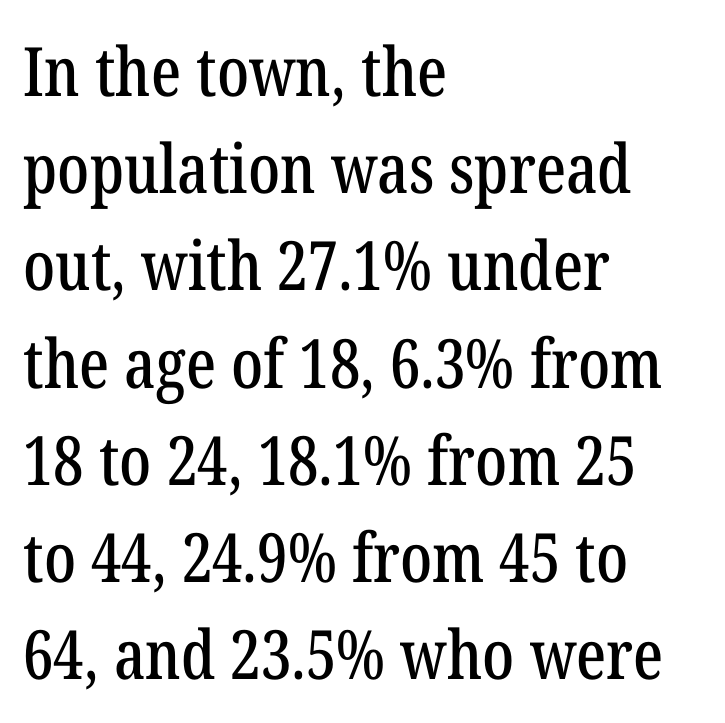
Posture: upright roman. Small tapered or slab feet sit at the stroke ends, so this counts as serif. The words here are not underlined. No extra tracking has been applied to these lines. These lines are rendered in a variable-pitch font. These lines are set flush left with a ragged right edge.
